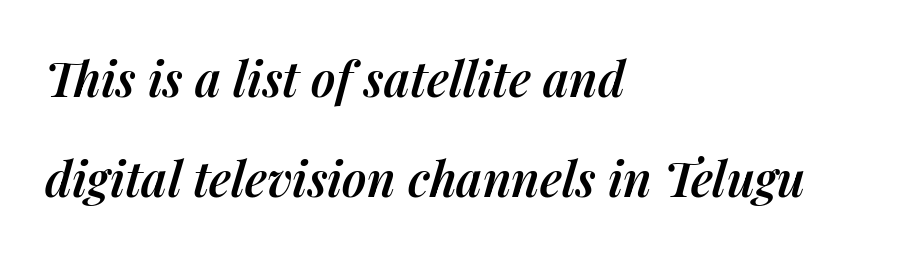
Alignment: flush left. You could not count columns in this text — the font is proportionally spaced. Compared with typical body copy, the letter spacing here is the same. Airy leading. Observe the lean: these are italic letterforms. Notice the strokes are somewhat thickened but not fully heavy: this is a semibold.
